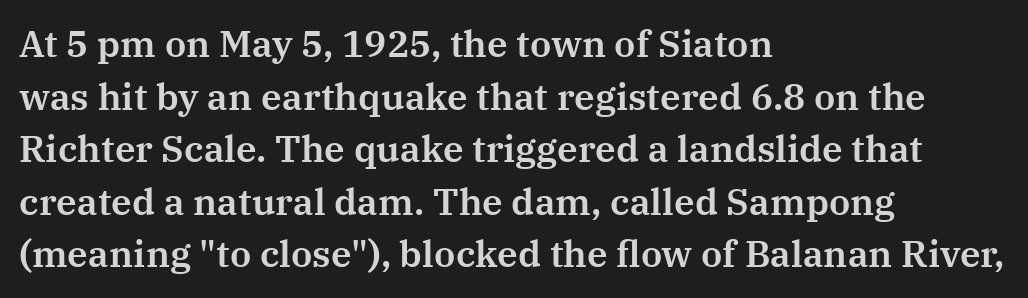
These lines keep a tight, regular rhythm from letter to letter. The lines in this sample share a left origin and differ only in where they stop. One glance says typical: line gaps are just what's usual. Looks like regular typesetting: each glyph gets only the width it needs. Has an underline been added? It has not.
